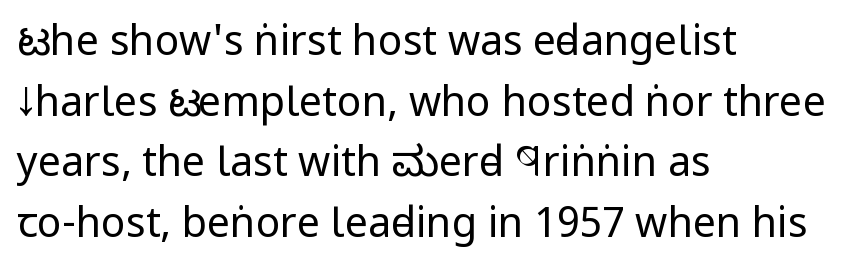
The image shows 41 px regular-weight, condensed sans-serif type, upright; set left-aligned, normal line spacing (1.48x), normal letter spacing, not underlined; low stroke contrast and a large x-height.
